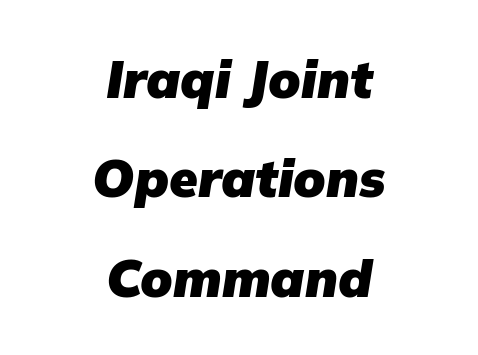
{"serif": "no", "bold": "yes", "weight": "heavy", "width": "normal", "stroke_contrast": "low", "x_height": "medium", "monospaced": "no", "underline": "no", "align": "center", "line_spacing": "loose", "line_spacing_ratio": 1.91, "letter_spacing": "normal", "letter_spacing_em": 0.0, "glyph_px": 52}
